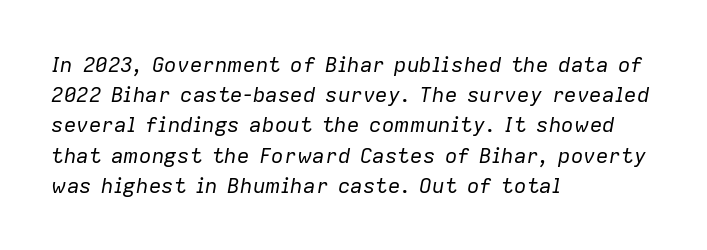
{"italic": "yes", "lean": "right", "slant_degrees": 9, "bold": "no", "underline": "no", "align": "left", "line_spacing": "normal", "line_spacing_ratio": 1.44, "letter_spacing": "normal", "letter_spacing_em": 0.0, "glyph_px": 21}
